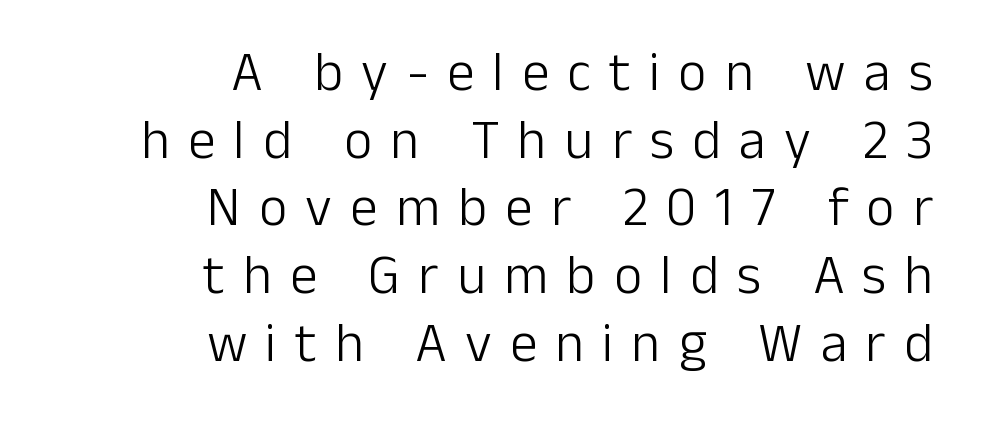
The image shows 55 px light sans-serif type, upright; set right-aligned, line spacing 1.23x, unusually wide letter spacing (+0.33 em), not underlined; low stroke contrast and a medium x-height.
